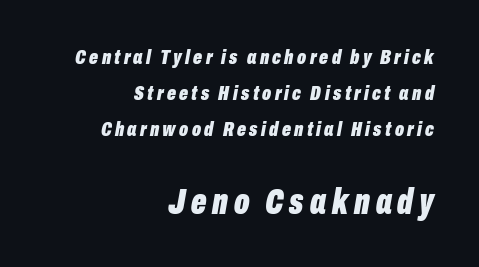
You could not count columns in this text — the font is proportionally spaced. Caption: bold face, heavy strokes. Reading top to bottom, the characters get bigger at the block break. Posture: slanted.
